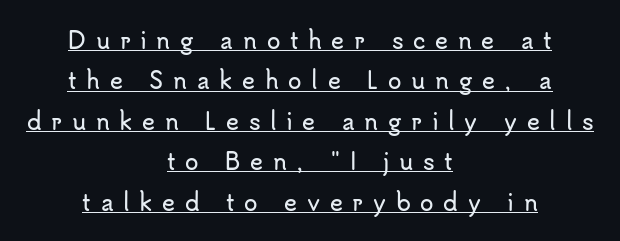
{"italic": "no", "underline": "yes", "align": "center", "line_spacing_ratio": 1.84, "letter_spacing": "wide", "letter_spacing_em": 0.44, "glyph_px": 22}
